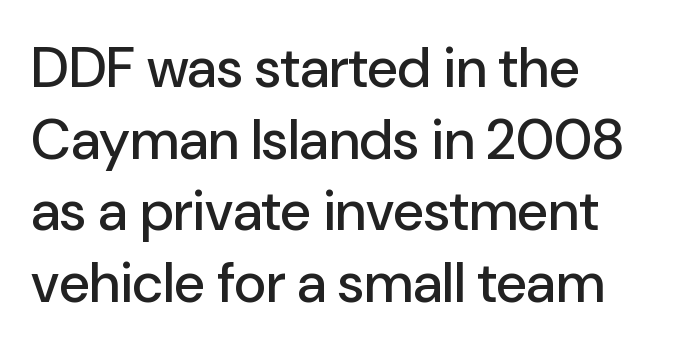
The image shows 56 px sans-serif type, upright; set left-aligned, normal line spacing (1.28x), normal letter spacing, not underlined; low stroke contrast and a medium x-height.
